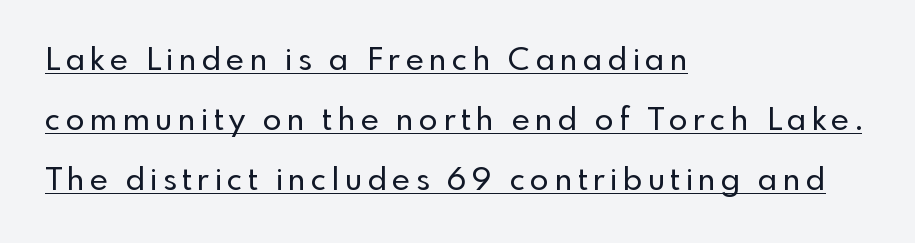
This is underlined copy, the kind a proofreader might mark for attention. A typesetter would label this face a sans. Does the lettering tilt? It doesn't — this is upright. Successive baselines arrive slowly, with a big drop between each. You could not count columns in this text — the font is proportionally spaced. These lines are set flush left with a ragged right edge.
